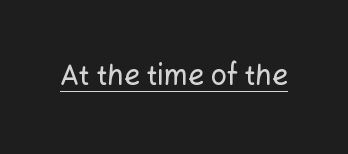
{"serif": "no", "italic": "no", "width": "normal", "stroke_contrast": "low", "x_height": "medium", "monospaced": "no", "underline": "yes", "letter_spacing": "normal", "letter_spacing_em": 0.0, "glyph_px": 28}
